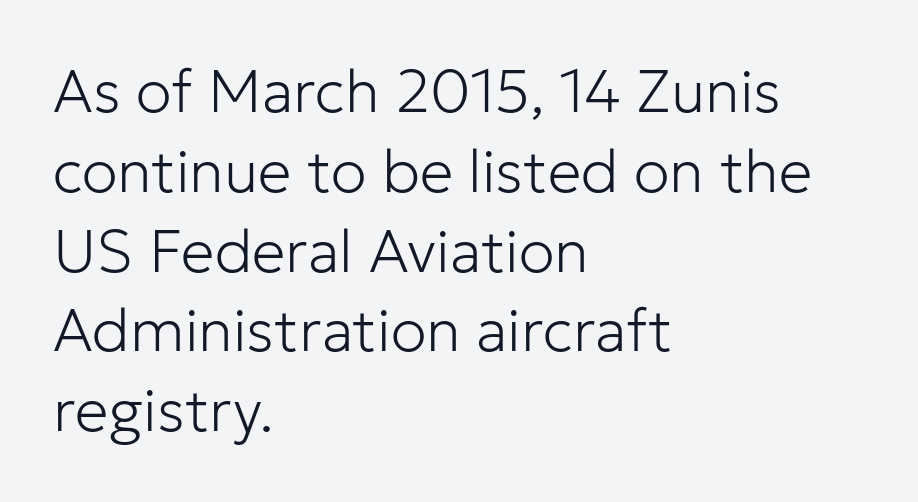
A typesetter would call this leading conventional body-copy spacing. What stands out about the letter spacing? Nothing — it is the standard amount. I'd call this a sans setting — the letters go barefoot. This sample has the flowing, uneven cadence of proportional lettering. These glyphs show unthickened strokes, regular width or finer. Which margin do the lines hug? The left one — the right edge is uneven.
